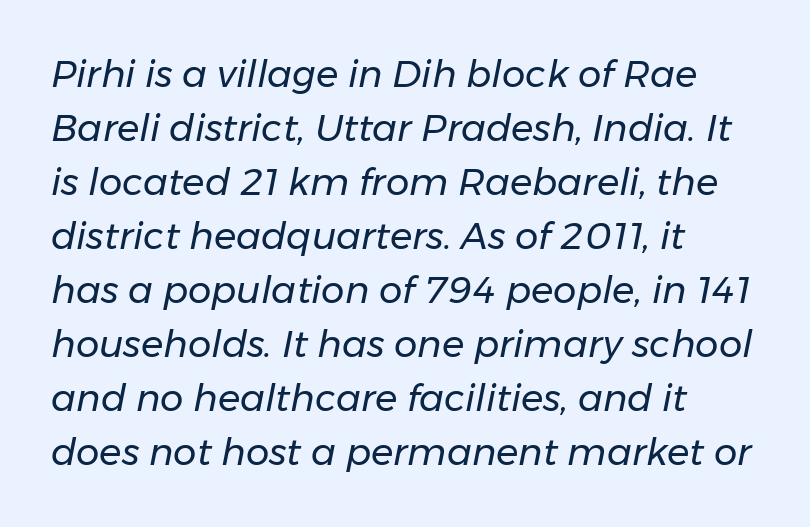
{"italic": "yes", "lean": "right", "slant_degrees": 11, "bold": "no", "weight": "regular", "width": "normal", "stroke_contrast": "low", "x_height": "medium", "monospaced": "no", "underline": "no", "align": "left", "line_spacing": "normal", "line_spacing_ratio": 1.46, "letter_spacing": "normal", "letter_spacing_em": 0.0, "glyph_px": 37}
